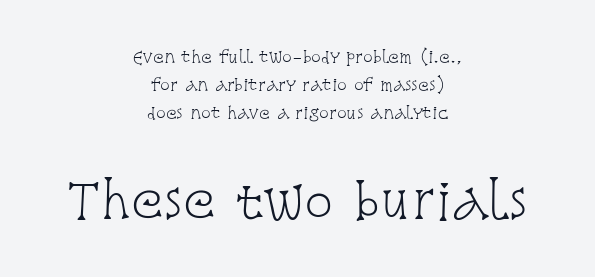
In terms of letterform style, serifs are clearly present. Centered paragraph, ragged on both sides. Visually, the bottom section dominates because its glyphs are scaled up. Rule under the text: the space is simply empty.
